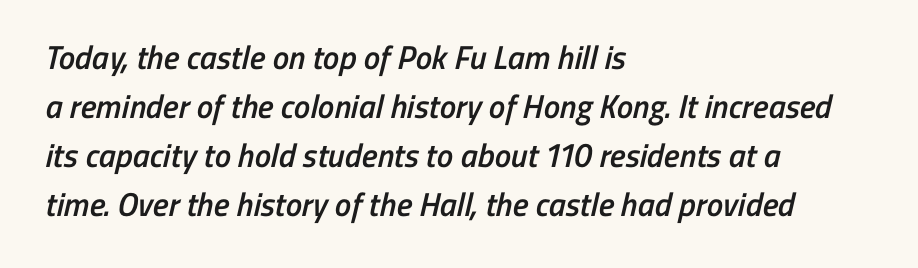
Q: Is the text bold? A: Semi-bold.
Q: Is the typeface a serif or a sans-serif typeface? A: Sans-serif.
Q: Is the text underlined? A: No.
Q: How is the paragraph aligned? A: Left-aligned.
Q: Is the spacing between letters normal or unusually wide? A: Normal.
Q: Is the spacing between lines tight, normal or loose? A: Normal.
Q: Width (condensed, normal, or wide)? A: Condensed.
Q: Stroke contrast? A: Low.
Q: x-height? A: Medium.
Q: Monospaced? A: No.
